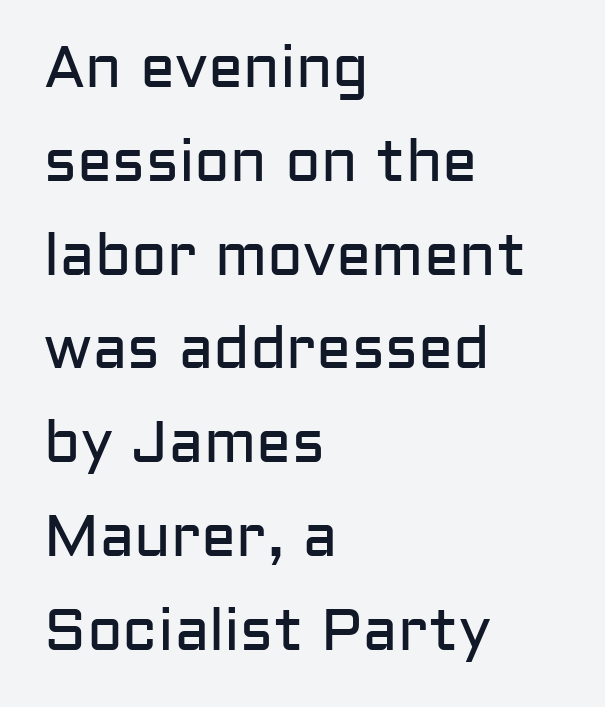
Q: Is the text bold? A: No.
Q: Is the text italic (slanted)? A: No, it is upright.
Q: Is the typeface a serif or a sans-serif typeface? A: Sans-serif.
Q: Is the text underlined? A: No.
Q: How is the paragraph aligned? A: Left-aligned.
Q: Is the spacing between letters normal or unusually wide? A: Normal.
Q: Is the spacing between lines tight, normal or loose? A: Normal.
Q: Width (condensed, normal, or wide)? A: Normal.
Q: Stroke contrast? A: Low.
Q: x-height? A: Medium.
Q: Monospaced? A: No.
